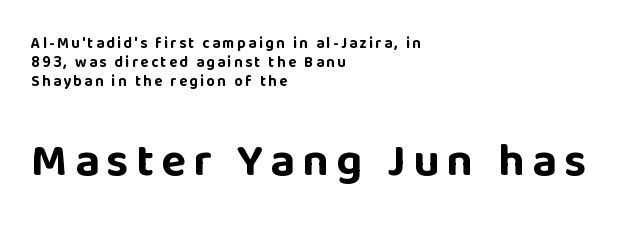
The image shows 46 px bold sans-serif type, upright; set left-aligned, normal line spacing (1.27x), not underlined; the second (bottom) block is 3.07x larger; low stroke contrast and a large x-height.
